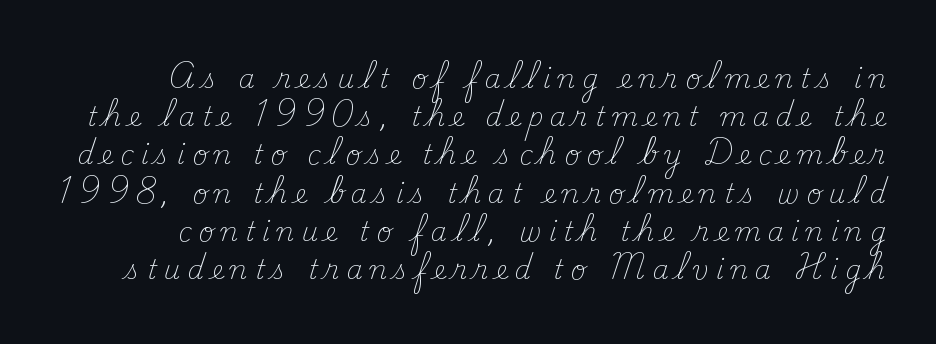
How are the letters spaced? Widely, with obvious added tracking. The space directly below the letters is spotless. Normally led — the rows are evenly, conventionally spaced. The typeface has the unassuming heft of standard copy or less.
